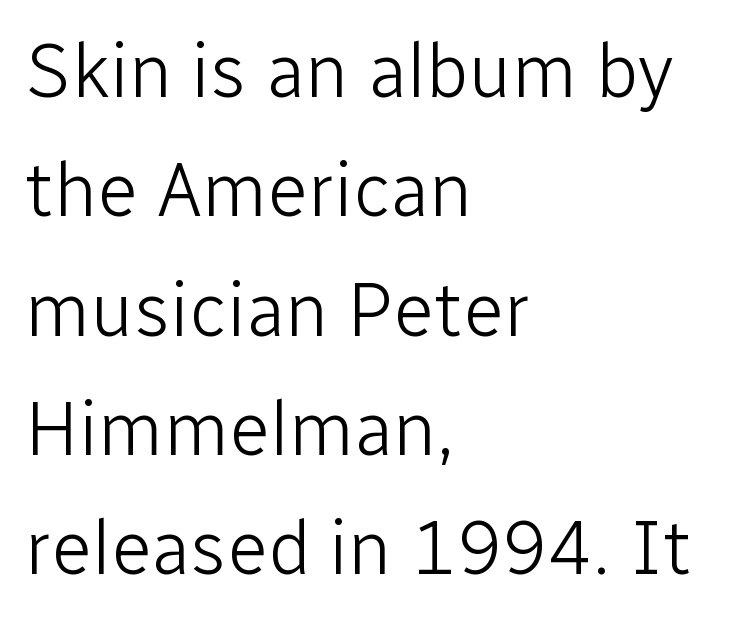
The image shows 76 px light sans-serif type, upright; set left-aligned, normal line spacing (1.57x), normal letter spacing, not underlined; low stroke contrast and a medium x-height.
